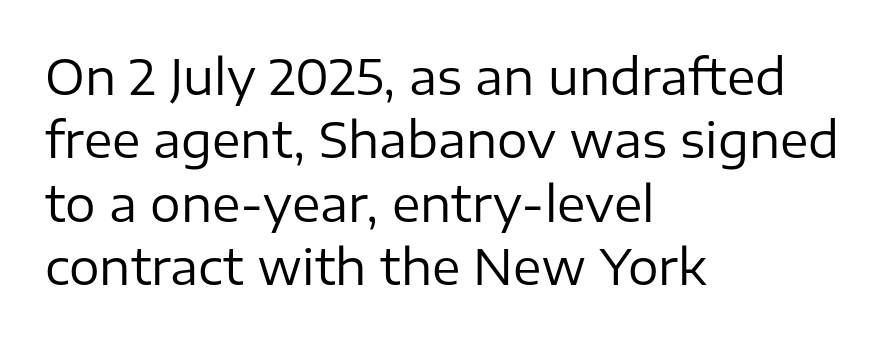
The image shows 48 px regular-weight sans-serif type, upright; set left-aligned, normal line spacing (1.32x), normal letter spacing, not underlined; low stroke contrast and a medium x-height.
